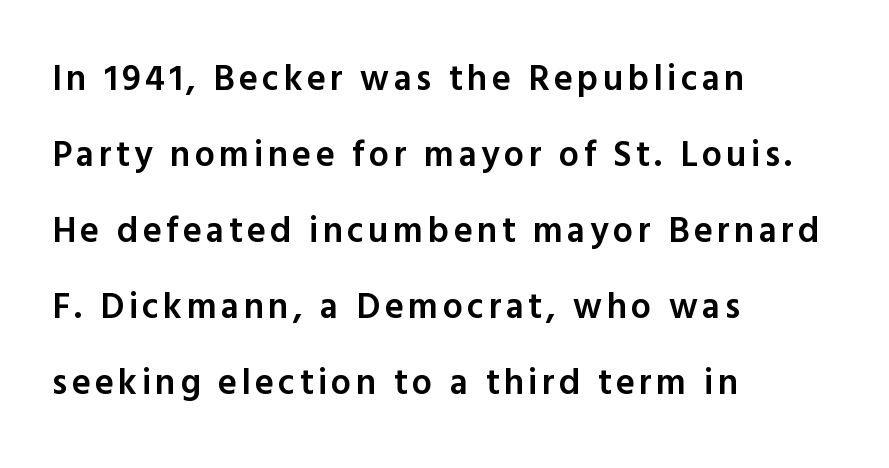
The image shows 36 px semibold sans-serif type, upright; set left-aligned, loose line spacing (2.11x), not underlined; a medium x-height.
